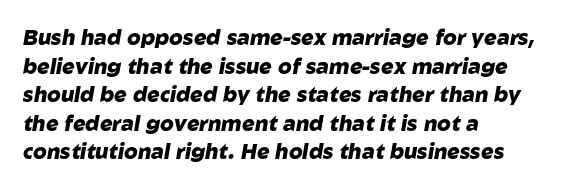
Beneath every word, the page is bare. The letters sit at their default tracking, neither squeezed nor spread. Characters are canted at an angle relative to the baseline's perpendicular. What weight is shown? A full bold with thick strokes.
